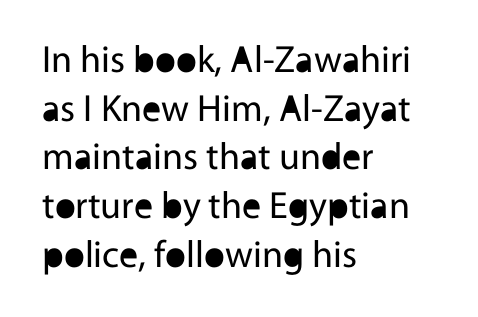
{"serif": "no", "italic": "no", "bold": "no", "weight": "regular", "width": "normal", "x_height": "medium", "monospaced": "no", "underline": "no", "align": "left", "line_spacing": "normal", "line_spacing_ratio": 1.28, "letter_spacing": "normal", "letter_spacing_em": 0.0, "glyph_px": 38}
